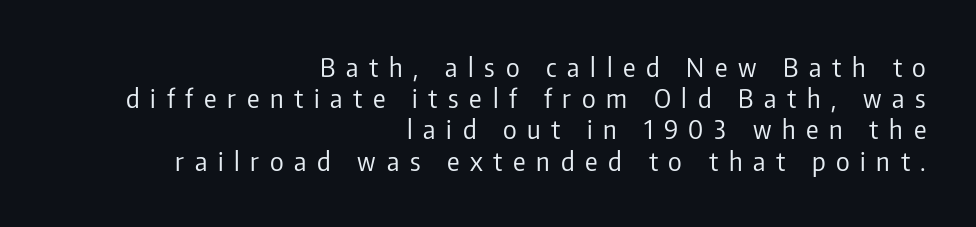
Q: Is the text bold? A: No.
Q: Is the text italic (slanted)? A: No, it is upright.
Q: Is the text underlined? A: No.
Q: How is the paragraph aligned? A: Right-aligned.
Q: Is the spacing between letters normal or unusually wide? A: Unusually wide.
